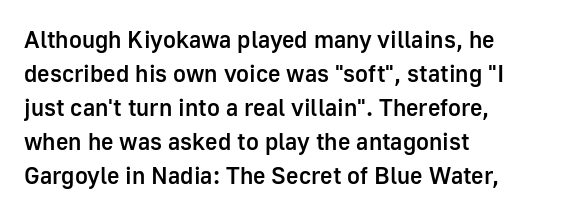
Bold? Not quite — semibold, heavier than regular but stopping short. Caption: standard tracking, unaltered. The setting favours the left margin, as ordinary paragraphs usually do. Leading matches the norm, producing a regular column. If you drew a line through each stem, it would be perfectly vertical. Bare-footed words on every line.
